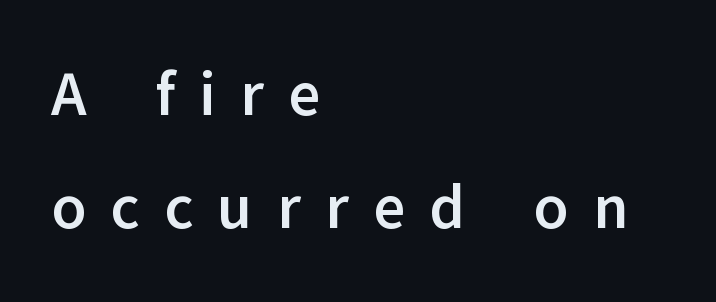
Character widths vary here, with narrow letters taking less room than wide ones. The typeface chosen for these lines omits serifs. Does extra space separate the letters? Yes, quite a lot of it. If you drew a ruler down the left edge, every line would touch it.
